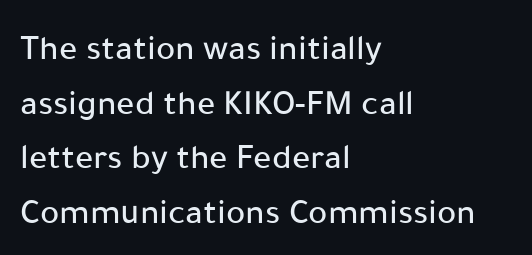
The image shows 36 px sans-serif type, upright; set left-aligned, normal line spacing (1.52x), normal letter spacing, not underlined; low stroke contrast and a medium x-height.
